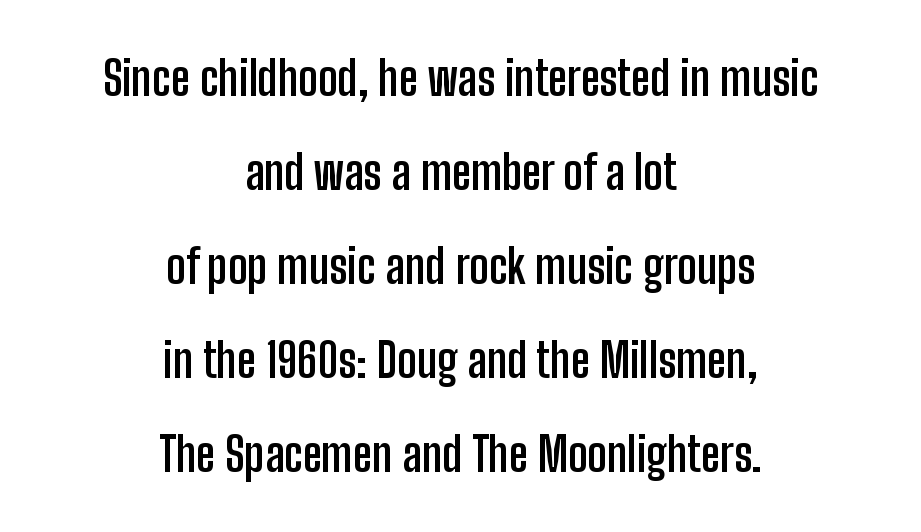
{"serif": "no", "italic": "no", "bold": "yes", "weight": "semibold", "width": "condensed", "stroke_contrast": "low", "x_height": "medium", "monospaced": "no", "underline": "no", "align": "center", "line_spacing": "loose", "line_spacing_ratio": 2.0, "letter_spacing": "normal", "letter_spacing_em": 0.0, "glyph_px": 47}
